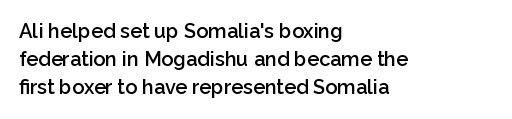
Q: Is the text bold? A: Semi-bold.
Q: Is the text italic (slanted)? A: No, it is upright.
Q: Is the text underlined? A: No.
Q: How is the paragraph aligned? A: Left-aligned.
Q: Is the spacing between letters normal or unusually wide? A: Normal.
Q: Is the spacing between lines tight, normal or loose? A: Normal.
